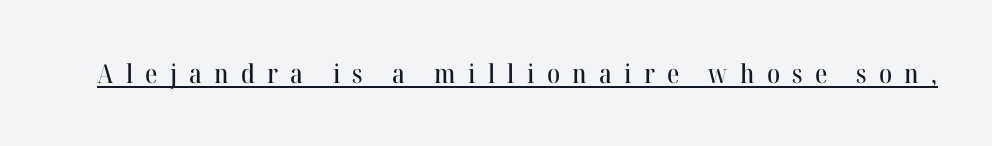
Q: Is the text italic (slanted)? A: No, it is upright.
Q: Is the text underlined? A: Yes.
Q: Is the spacing between letters normal or unusually wide? A: Unusually wide.
